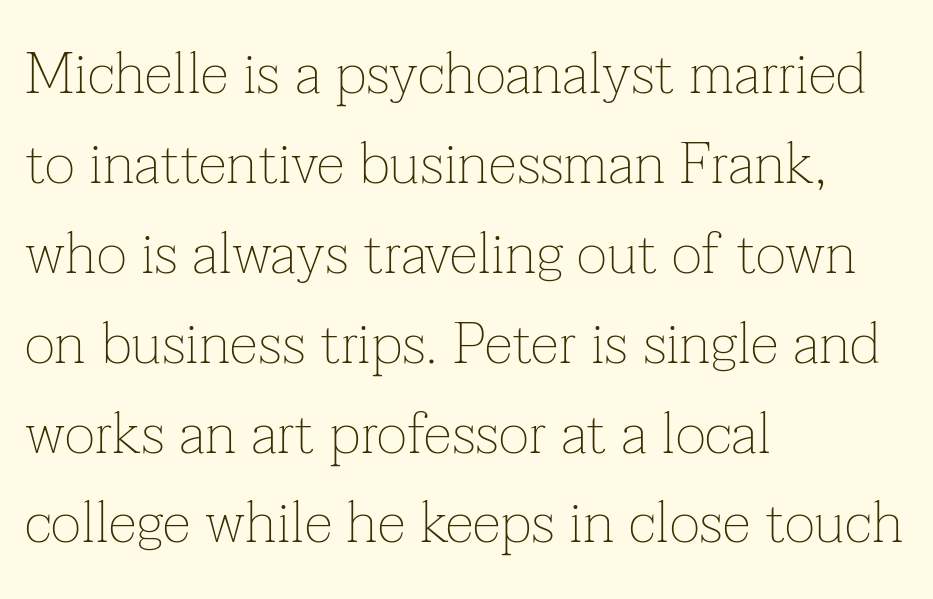
{"serif": "yes", "italic": "no", "bold": "no", "weight": "thin", "width": "normal", "stroke_contrast": "low", "x_height": "medium", "monospaced": "no", "underline": "no", "align": "left", "line_spacing": "normal", "line_spacing_ratio": 1.55, "letter_spacing": "normal", "letter_spacing_em": 0.0, "glyph_px": 58}
